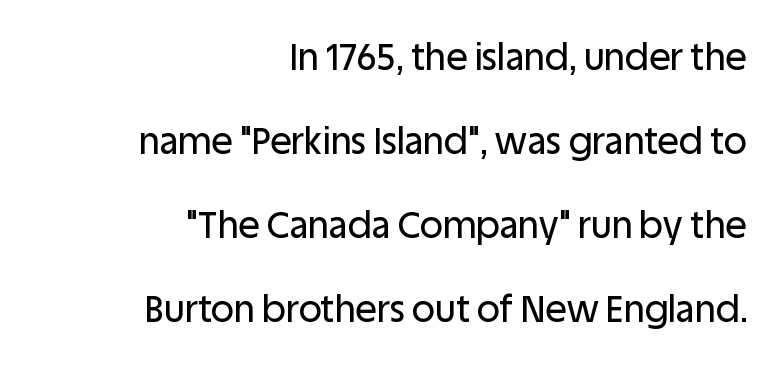
The image shows 36 px sans-serif type, upright; set right-aligned, loose line spacing (2.33x), normal letter spacing, not underlined; low stroke contrast and a large x-height.
